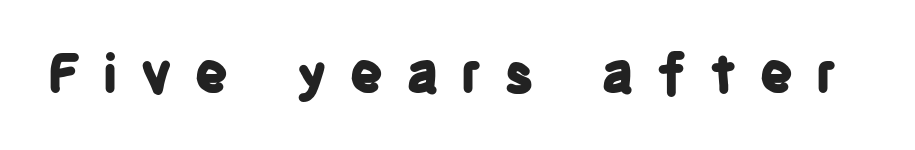
Q: Is the text bold? A: Yes.
Q: Is the text italic (slanted)? A: No, it is upright.
Q: Is the typeface a serif or a sans-serif typeface? A: Sans-serif.
Q: Is the text underlined? A: No.
Q: Is the spacing between letters normal or unusually wide? A: Unusually wide.
Q: Width (condensed, normal, or wide)? A: Condensed.
Q: Stroke contrast? A: Low.
Q: x-height? A: Large.
Q: Monospaced? A: No.
